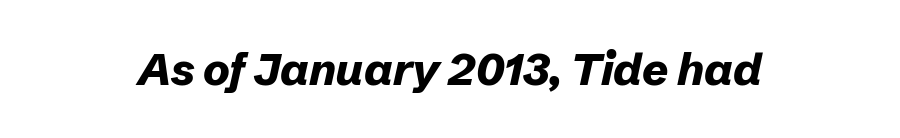
{"italic": "yes", "lean": "right", "slant_degrees": 12, "bold": "yes", "weight": "bold", "width": "normal", "stroke_contrast": "low", "x_height": "medium", "monospaced": "no", "underline": "no", "letter_spacing": "normal", "letter_spacing_em": 0.0, "glyph_px": 45}
